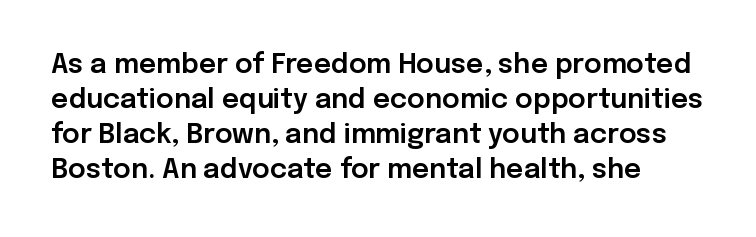
The image shows 27 px text type, upright; set normal line spacing (1.3x), normal letter spacing, not underlined.
